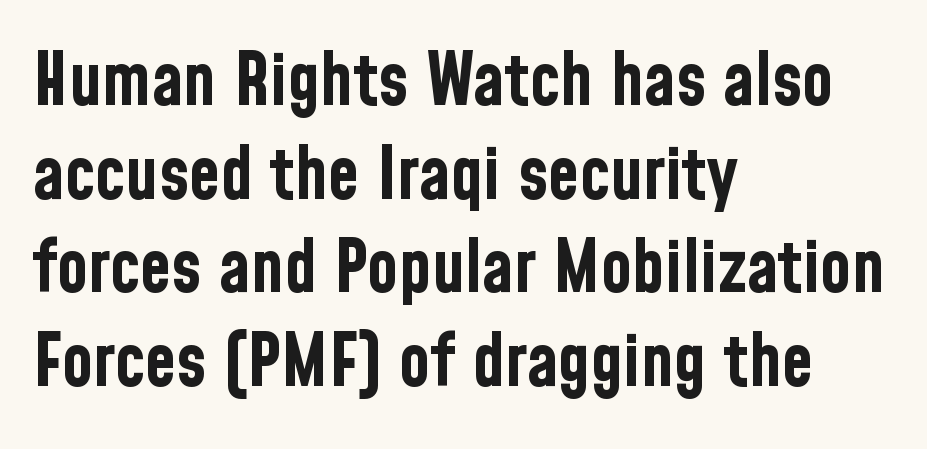
{"serif": "no", "italic": "no", "bold": "yes", "weight": "bold", "width": "condensed", "stroke_contrast": "low", "x_height": "medium", "monospaced": "no", "underline": "no", "align": "left", "line_spacing": "normal", "line_spacing_ratio": 1.3, "letter_spacing": "normal", "letter_spacing_em": 0.0, "glyph_px": 72}
